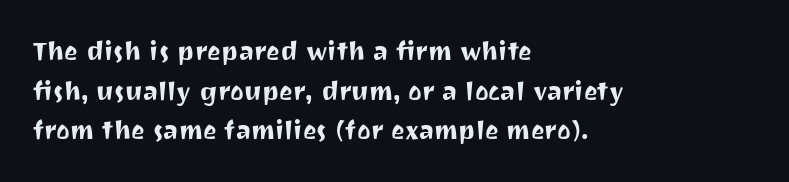
Interline gaps are of average width in this sample. The type sits square on the baseline with zero lean. Just letters on the line, the space beneath them empty. Students, note that the glyphs here touch the page at normal intervals. The rendering anchors every line to the left-hand side.
